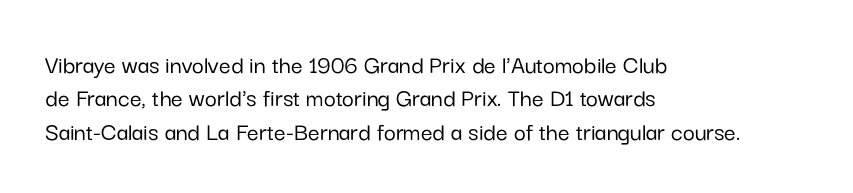
{"italic": "no", "underline": "no", "align": "left", "line_spacing": "normal", "line_spacing_ratio": 1.28, "letter_spacing": "normal", "letter_spacing_em": 0.0, "glyph_px": 26}
